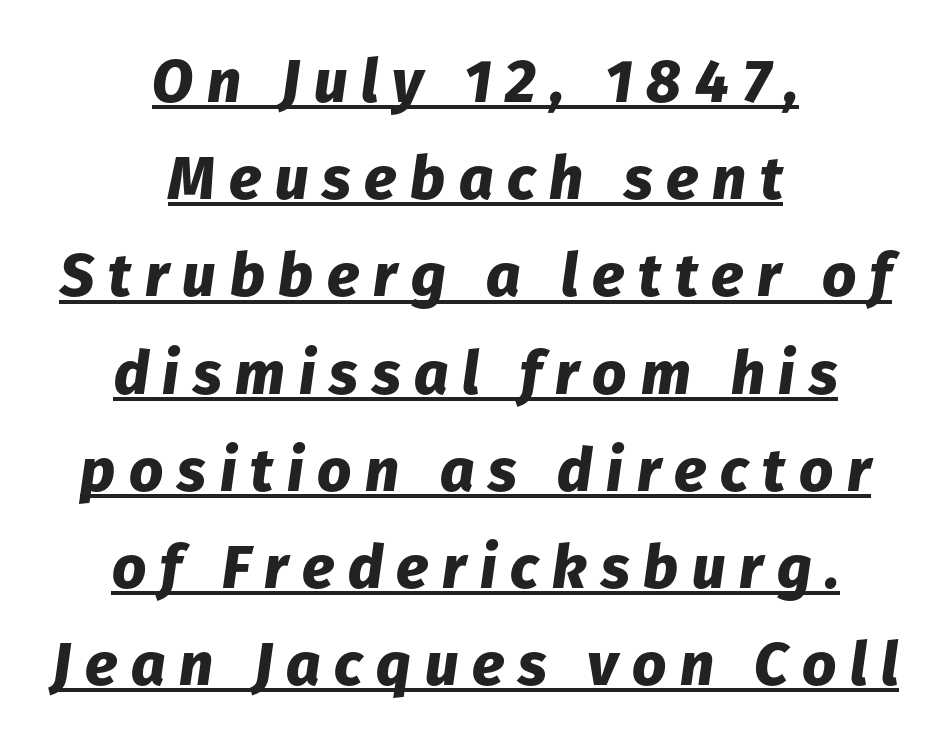
The text carries the slant typical of an italic or oblique font. On the weight axis this lands at bold, roughly 700. Where is the straight margin? There isn't one; the lines are centered. The lettering is marked with a stroke running underneath it.
